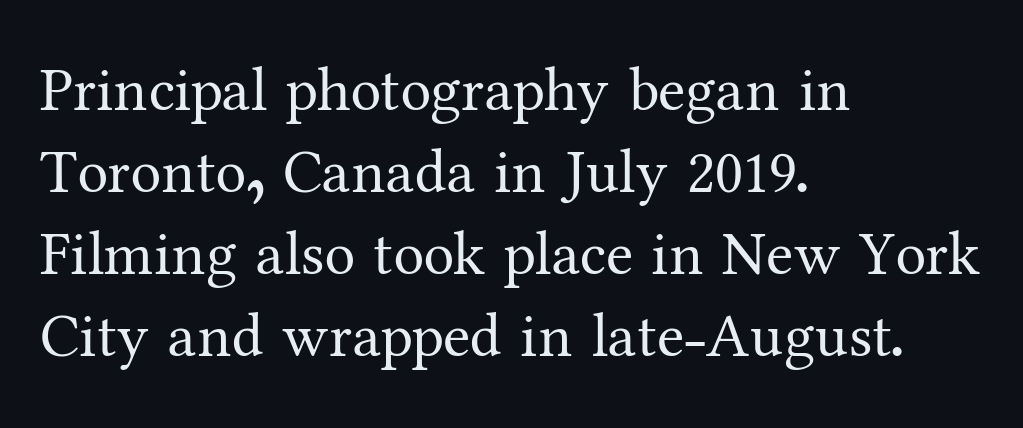
The image shows 62 px regular-weight serif type, upright; set left-aligned, normal line spacing (1.32x), normal letter spacing, not underlined; medium stroke contrast and a medium x-height.
